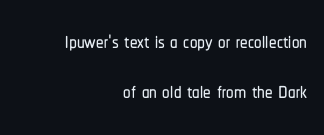
Q: Is the text italic (slanted)? A: No, it is upright.
Q: Is the typeface a serif or a sans-serif typeface? A: Sans-serif.
Q: Is the text underlined? A: No.
Q: How is the paragraph aligned? A: Right-aligned.
Q: Is the spacing between letters normal or unusually wide? A: Normal.
Q: Is the spacing between lines tight, normal or loose? A: Normal.
Q: Width (condensed, normal, or wide)? A: Condensed.
Q: Stroke contrast? A: Low.
Q: x-height? A: Medium.
Q: Monospaced? A: No.
